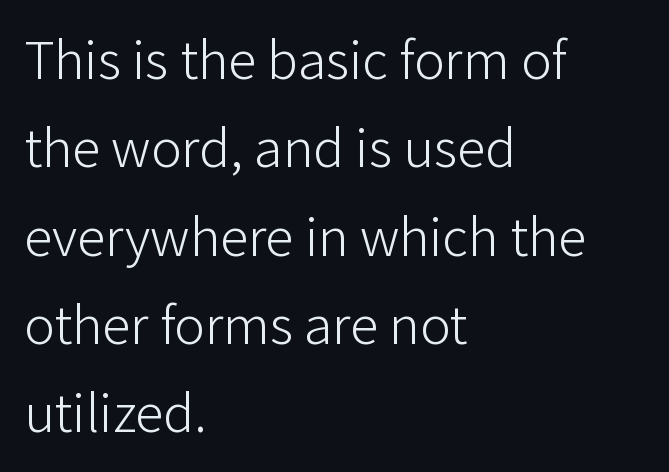
The image shows 57 px light sans-serif type, upright; set left-aligned, normal line spacing (1.55x), normal letter spacing, not underlined; low stroke contrast and a medium x-height.
